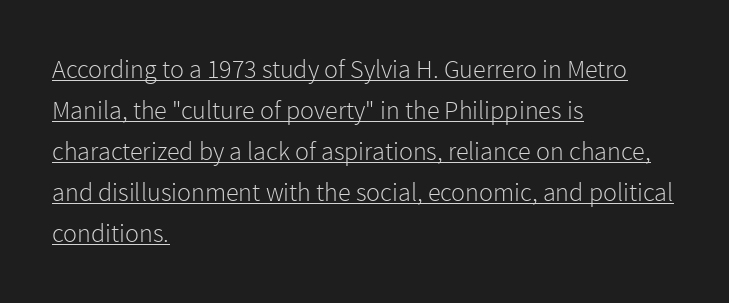
The lines sit at an ordinary, default distance from one another. In designer terms, the underline attribute is active on this setting. The type is set solid horizontally, with unmodified tracking. These lines were composed using upright roman letters. A classic flush-left, rag-right setting is used for this passage.
